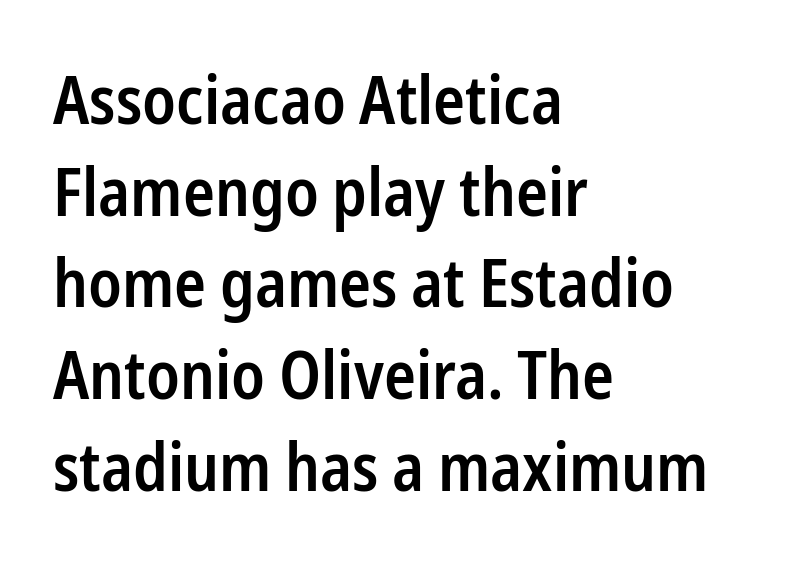
The image shows 66 px semibold, condensed sans-serif type, upright; set left-aligned, normal line spacing (1.39x), normal letter spacing, not underlined; low stroke contrast and a medium x-height.
